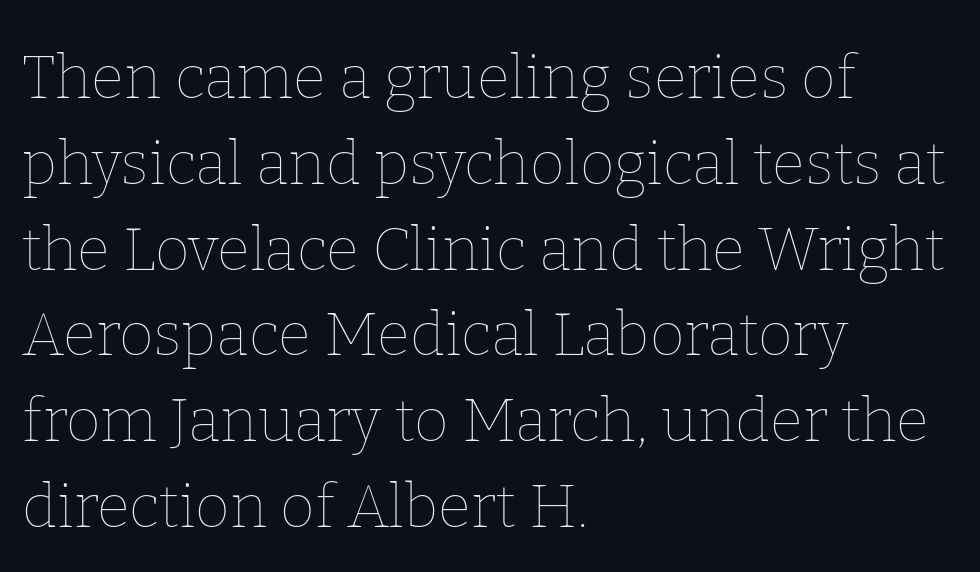
The image shows 60 px thin type, upright; set left-aligned, normal line spacing (1.43x), normal letter spacing, not underlined; low stroke contrast and a medium x-height.
